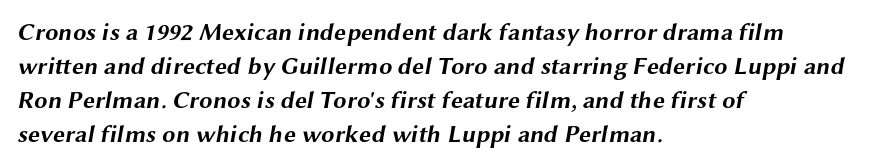
The image shows 24 px bold type; set left-aligned, normal line spacing (1.42x), normal letter spacing, not underlined.
